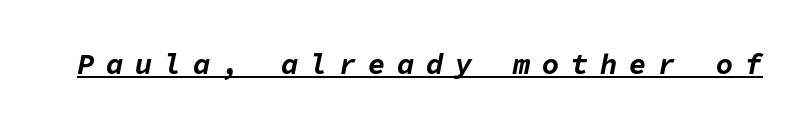
Q: Is the text bold? A: Yes.
Q: Is the text italic (slanted)? A: Yes, it leans right by about 11 degrees.
Q: Is the text underlined? A: Yes.
Q: Is the spacing between letters normal or unusually wide? A: Unusually wide.
Q: Width (condensed, normal, or wide)? A: Normal.
Q: Stroke contrast? A: Low.
Q: x-height? A: Medium.
Q: Monospaced? A: Yes.
